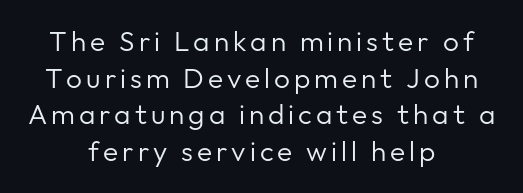
{"serif": "no", "italic": "no", "bold": "no", "weight": "regular", "width": "normal", "stroke_contrast": "low", "x_height": "medium", "monospaced": "no", "underline": "no", "align": "center", "line_spacing": "normal", "line_spacing_ratio": 1.31, "glyph_px": 28}
